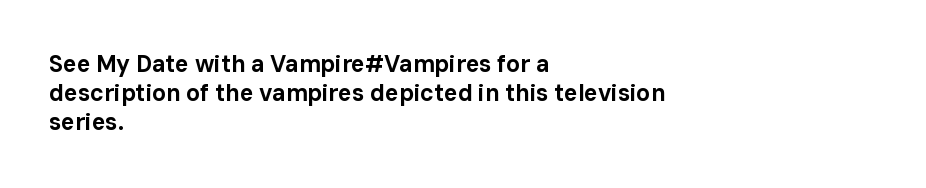
Is the block centered? No — it sits flush against the left margin. Strong, thick strokes mark this as bold type. Plain, unruled lines of type. Nothing unusual about the tracking: characters are spaced as the font intends. When letters stand straight like this, we call the style roman or upright. One glance says typical: line gaps are just what's usual.
